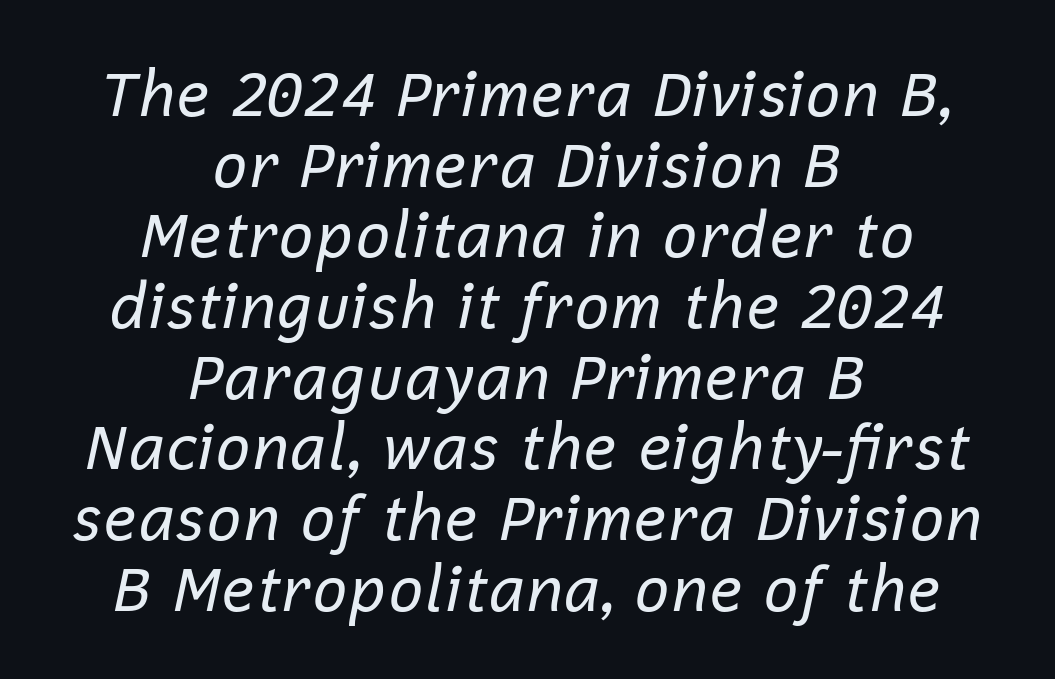
The image shows 62 px regular-weight type, italic (leaning right); set centered, tight line spacing (1.14x), normal letter spacing, not underlined; low stroke contrast and a medium x-height.
